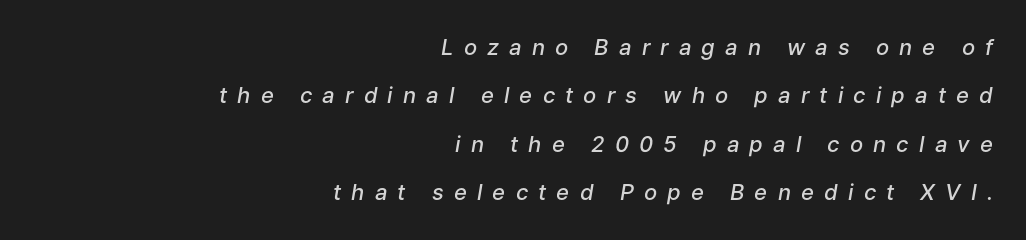
The image shows 22 px text type, italic (leaning right); set right-aligned, loose line spacing (2.2x), unusually wide letter spacing (+0.46 em), not underlined.
